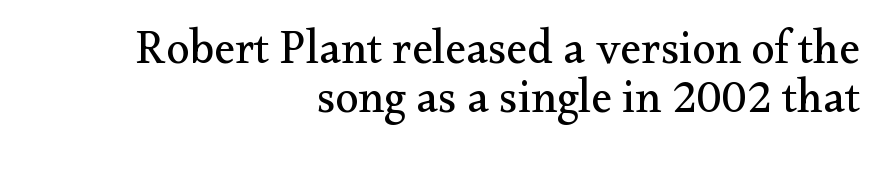
{"serif": "yes", "italic": "no", "bold": "no", "weight": "regular", "width": "normal", "stroke_contrast": "medium", "x_height": "small", "monospaced": "no", "underline": "no", "align": "right", "line_spacing": "tight", "line_spacing_ratio": 1.05, "letter_spacing": "normal", "letter_spacing_em": 0.0, "glyph_px": 47}
